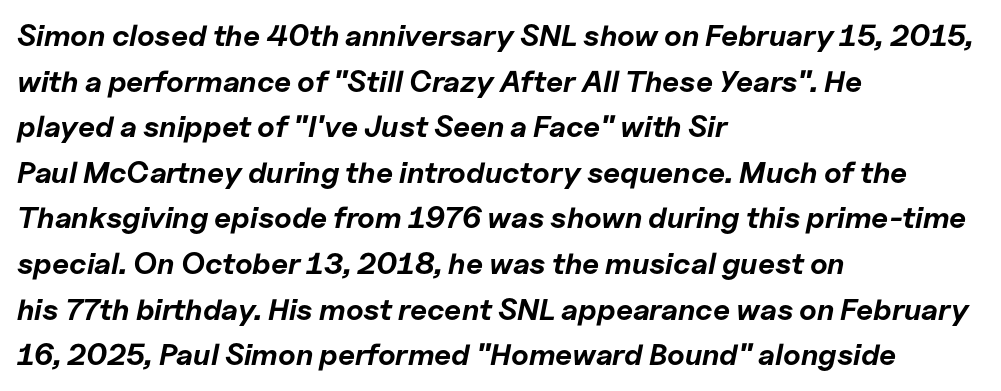
The image shows 30 px bold type, italic (leaning right); set left-aligned, normal line spacing (1.52x), normal letter spacing, not underlined; low stroke contrast and a medium x-height.
